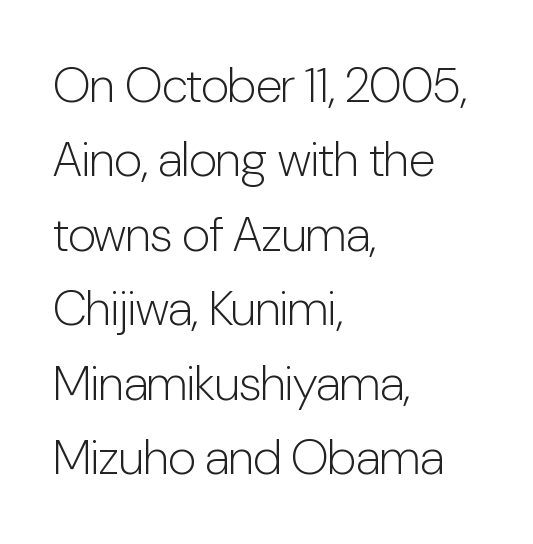
This is the regular roman posture of the typeface. You could not count columns in this text — the font is proportionally spaced. This is sans-serif lettering, the kind often seen on screens and signage. Has an underline been added? It has not. Line spacing here is normal. The letterforms sit shoulder to shoulder at normal distance.
